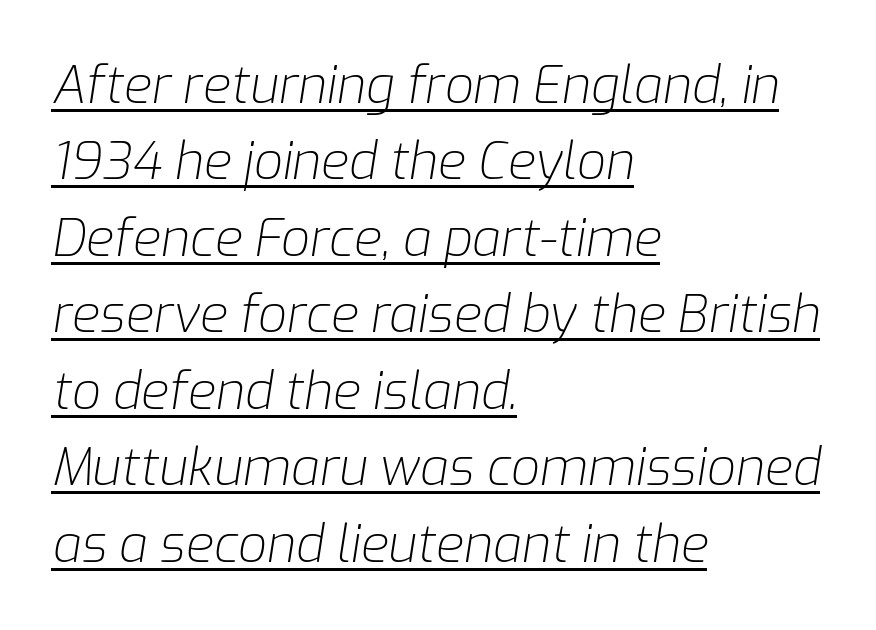
The image shows 51 px light type, italic (leaning right); set left-aligned, normal line spacing (1.5x), normal letter spacing, underlined; low stroke contrast and a medium x-height.
